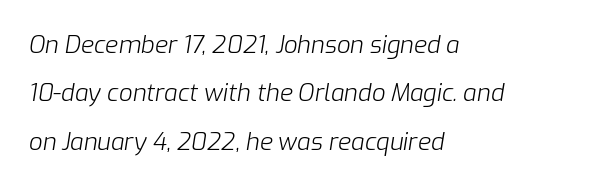
The image shows 24 px text type, italic (leaning right); set left-aligned, loose line spacing (2.02x), normal letter spacing, not underlined.
